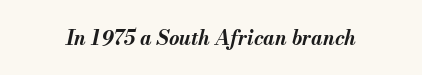
{"italic": "yes", "lean": "right", "slant_degrees": 13, "bold": "yes", "underline": "no", "letter_spacing": "normal", "letter_spacing_em": 0.0, "glyph_px": 20}
